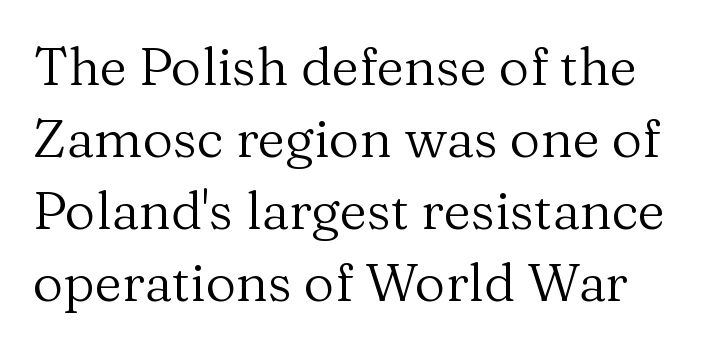
The image shows 53 px regular-weight serif type, upright; set normal line spacing (1.36x), normal letter spacing, not underlined; medium stroke contrast and a medium x-height.
